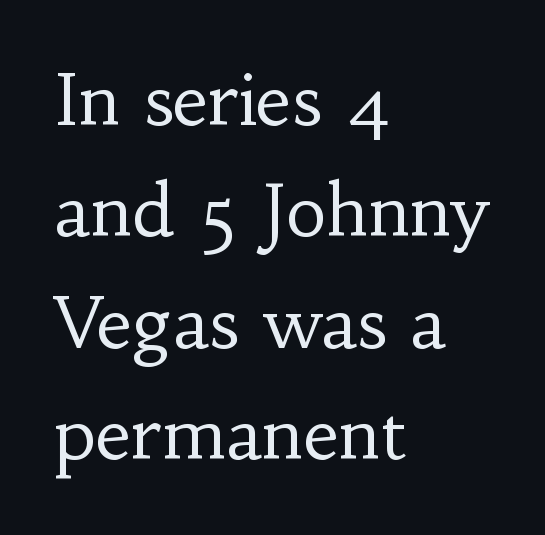
Teacher's note: observe the even left margin — that is flush-left alignment. Spacing verdict: proportional, widths tailored to each character. Words float on clear page, feet unadorned. The cut favours lightness, reaching ordinary text weight at its darkest.
